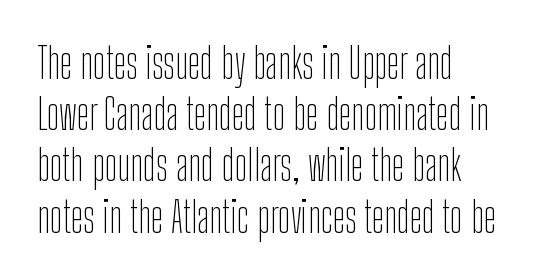
Q: Is the text bold? A: No.
Q: Is the text italic (slanted)? A: No, it is upright.
Q: Is the typeface a serif or a sans-serif typeface? A: Sans-serif.
Q: Is the text underlined? A: No.
Q: How is the paragraph aligned? A: Left-aligned.
Q: Is the spacing between letters normal or unusually wide? A: Normal.
Q: Width (condensed, normal, or wide)? A: Condensed.
Q: Stroke contrast? A: Low.
Q: x-height? A: Medium.
Q: Monospaced? A: No.
